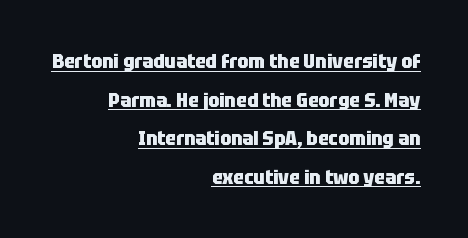
Bold? Absolutely — the strokes are thick and heavy. Between one letter and the next there's only the usual sliver of space. Does the lettering tilt? It doesn't — this is upright. Which margin do the lines hug? The right one — the left edge is uneven. One glance says open: line gaps are wider than usual. Check the space under the baseline: a stroke is drawn there.
